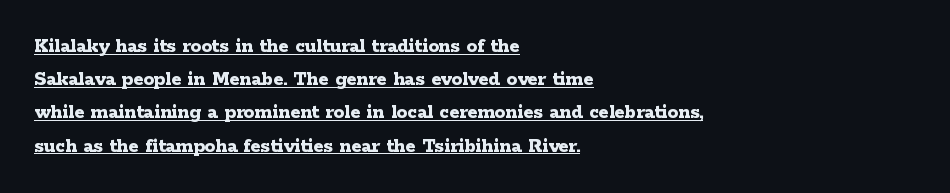
The rendering uses the underline text-decoration. Students, observe: this is what conventionally led text looks like. These lines carry a lot of weight — the face is fully bold. Caption: multi-line text, flush left, ragged right. Observe the ordinary spacing: letters are neighbours, not strangers.
